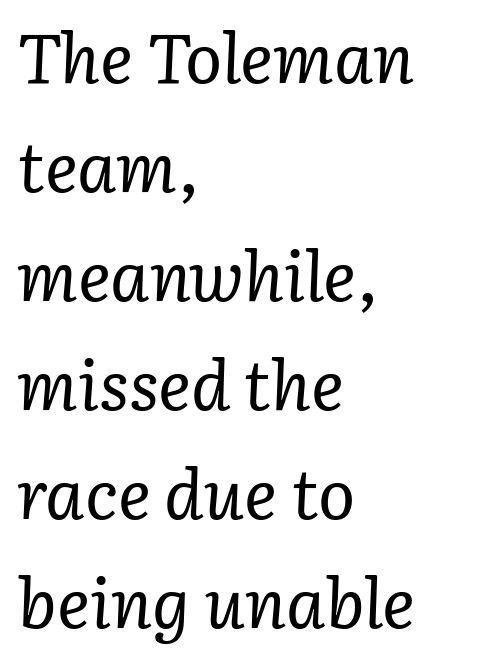
{"serif": "yes", "italic": "yes", "lean": "right", "slant_degrees": 3, "bold": "no", "weight": "regular", "width": "normal", "stroke_contrast": "low", "x_height": "medium", "monospaced": "no", "underline": "no", "align": "left", "line_spacing": "normal", "line_spacing_ratio": 1.58, "letter_spacing": "normal", "letter_spacing_em": 0.0, "glyph_px": 69}
